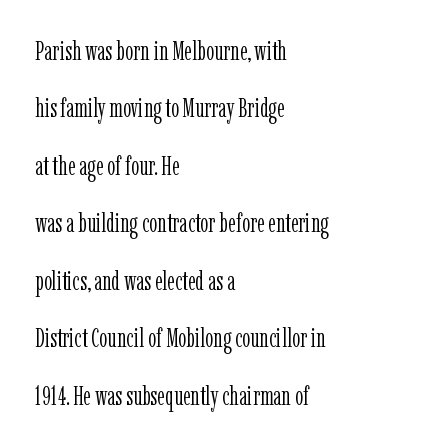
{"italic": "no", "bold": "no", "underline": "no", "align": "left", "line_spacing": "loose", "line_spacing_ratio": 2.21, "letter_spacing": "normal", "letter_spacing_em": 0.0, "glyph_px": 26}
